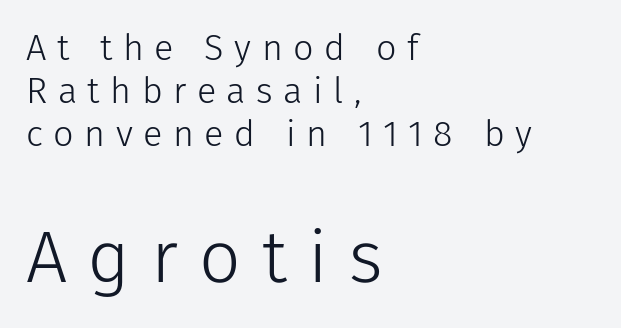
Q: Is the text bold? A: No.
Q: Is the text italic (slanted)? A: No, it is upright.
Q: Is the typeface a serif or a sans-serif typeface? A: Sans-serif.
Q: Is the text underlined? A: No.
Q: How is the paragraph aligned? A: Left-aligned.
Q: Is the spacing between letters normal or unusually wide? A: Unusually wide.
Q: Which block of text is set in a larger size, the first (top) or the second (bottom)? A: The second (bottom) one.
Q: Width (condensed, normal, or wide)? A: Normal.
Q: Stroke contrast? A: Low.
Q: x-height? A: Medium.
Q: Monospaced? A: No.
